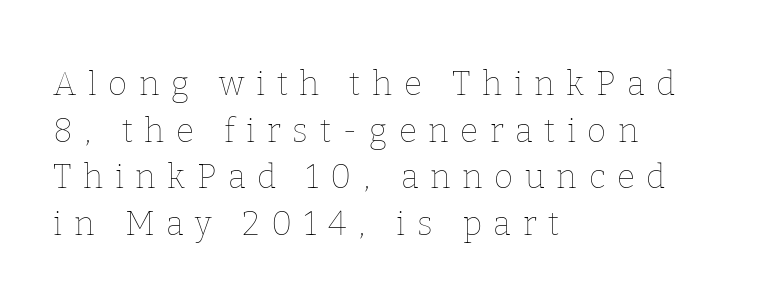
Q: Is the text bold? A: No.
Q: Is the text italic (slanted)? A: No, it is upright.
Q: Is the text underlined? A: No.
Q: How is the paragraph aligned? A: Left-aligned.
Q: Is the spacing between letters normal or unusually wide? A: Unusually wide.
Q: Is the spacing between lines tight, normal or loose? A: Normal.
Q: Width (condensed, normal, or wide)? A: Normal.
Q: Stroke contrast? A: Low.
Q: x-height? A: Medium.
Q: Monospaced? A: No.
